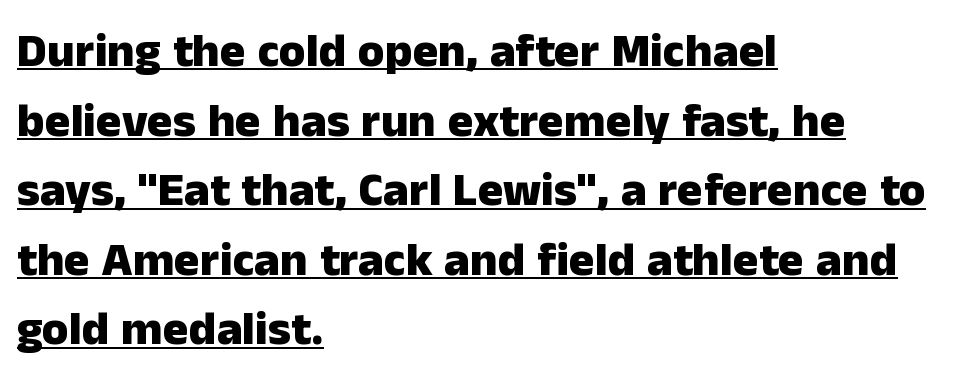
Q: Is the text bold? A: Yes.
Q: Is the text italic (slanted)? A: No, it is upright.
Q: Is the typeface a serif or a sans-serif typeface? A: Sans-serif.
Q: Is the text underlined? A: Yes.
Q: How is the paragraph aligned? A: Left-aligned.
Q: Is the spacing between letters normal or unusually wide? A: Normal.
Q: Is the spacing between lines tight, normal or loose? A: Normal.
Q: Width (condensed, normal, or wide)? A: Normal.
Q: Stroke contrast? A: Low.
Q: x-height? A: Medium.
Q: Monospaced? A: No.
